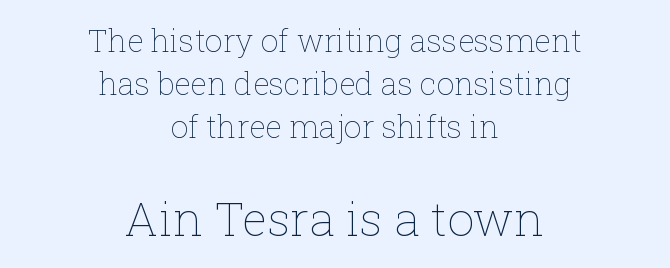
{"italic": "no", "bold": "no", "weight": "thin", "width": "normal", "stroke_contrast": "low", "x_height": "medium", "monospaced": "no", "underline": "no", "align": "center", "line_spacing": "normal", "line_spacing_ratio": 1.39, "letter_spacing": "normal", "letter_spacing_em": 0.0, "larger_block": "second", "size_ratio": 1.52, "glyph_px": 47}
